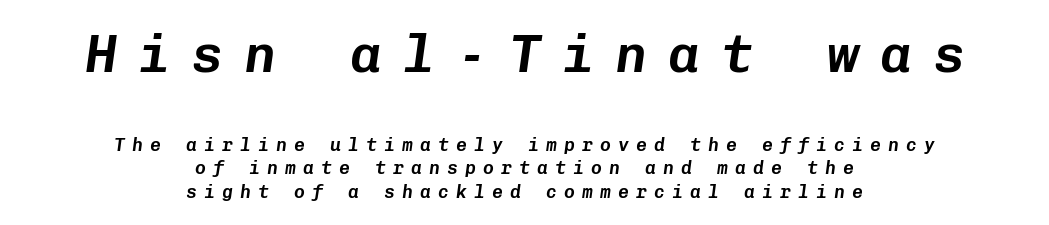
Where is the straight margin? There isn't one; the lines are centered. Quick note: italic. The specimen omits any rule beneath the text block's lines. The letters march in equal steps, a hallmark of fixed-pitch type.
